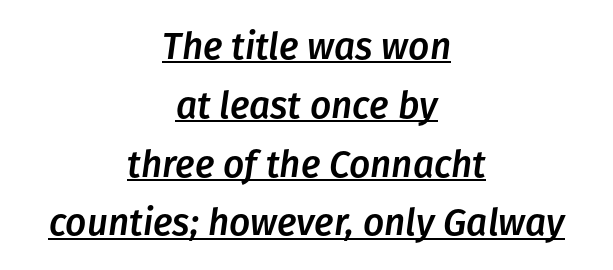
{"italic": "yes", "lean": "right", "slant_degrees": 8, "width": "normal", "stroke_contrast": "low", "x_height": "medium", "monospaced": "no", "underline": "yes", "align": "center", "line_spacing": "normal", "line_spacing_ratio": 1.59, "letter_spacing": "normal", "letter_spacing_em": 0.0, "glyph_px": 37}
